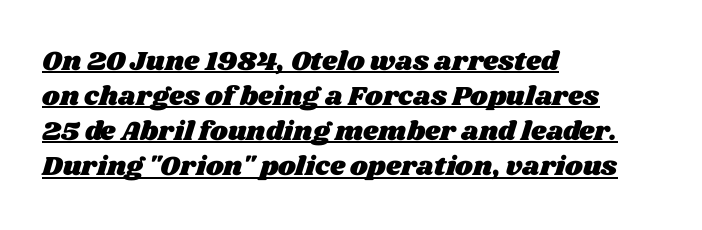
{"underline": "yes", "align": "left", "line_spacing": "normal", "line_spacing_ratio": 1.3, "letter_spacing": "normal", "letter_spacing_em": 0.0, "glyph_px": 27}
